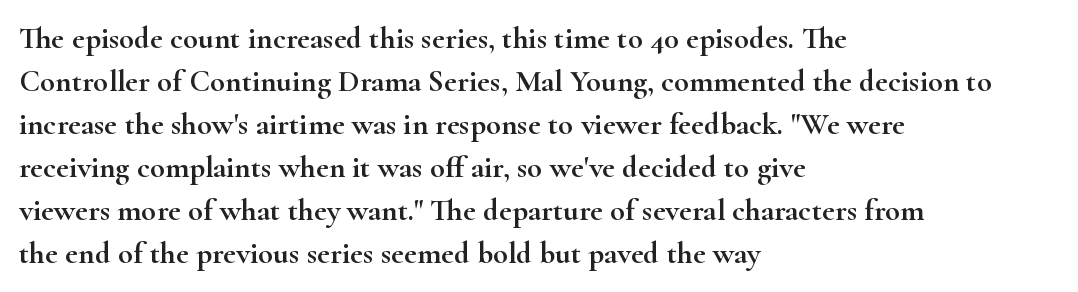
Q: Is the text italic (slanted)? A: No, it is upright.
Q: Is the typeface a serif or a sans-serif typeface? A: Serif.
Q: Is the text underlined? A: No.
Q: How is the paragraph aligned? A: Left-aligned.
Q: Is the spacing between letters normal or unusually wide? A: Normal.
Q: Is the spacing between lines tight, normal or loose? A: Normal.
Q: Width (condensed, normal, or wide)? A: Wide.
Q: Stroke contrast? A: High.
Q: x-height? A: Small.
Q: Monospaced? A: No.
